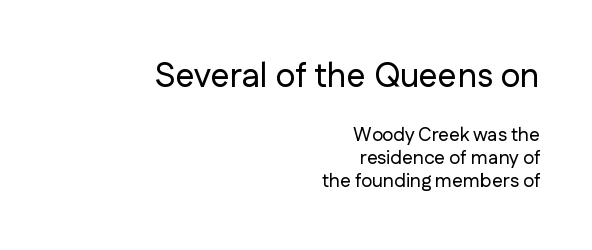
The image shows 34 px sans-serif type, upright; set right-aligned, line spacing 1.22x, normal letter spacing, not underlined; the first (top) block is 1.79x larger; low stroke contrast and a medium x-height.
